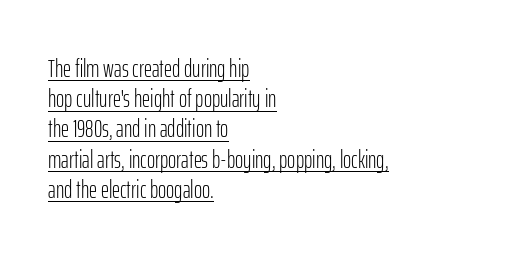
The image shows 25 px text type, upright; set left-aligned, line spacing 1.21x, normal letter spacing, underlined.
